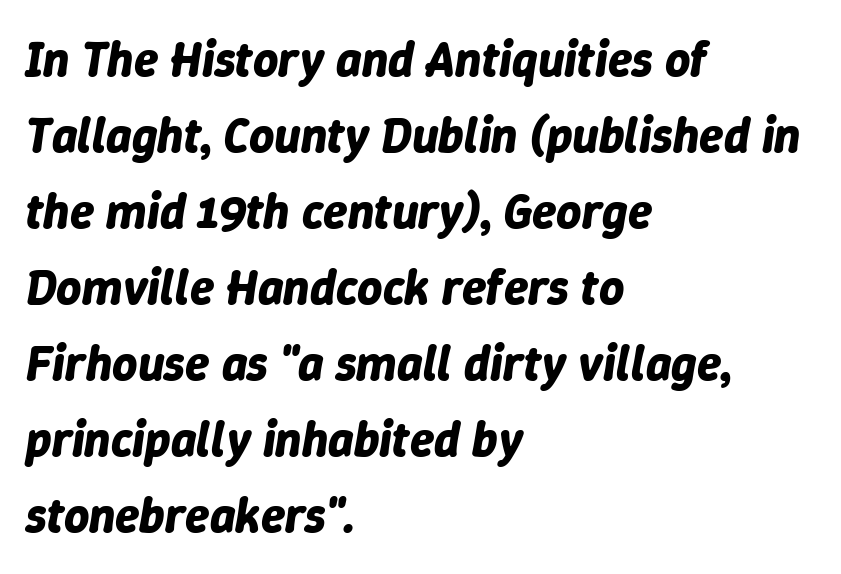
{"italic": "yes", "lean": "right", "slant_degrees": 9, "bold": "yes", "weight": "bold", "width": "normal", "stroke_contrast": "low", "x_height": "medium", "monospaced": "no", "underline": "no", "align": "left", "line_spacing": "normal", "line_spacing_ratio": 1.55, "letter_spacing": "normal", "letter_spacing_em": 0.0, "glyph_px": 49}
